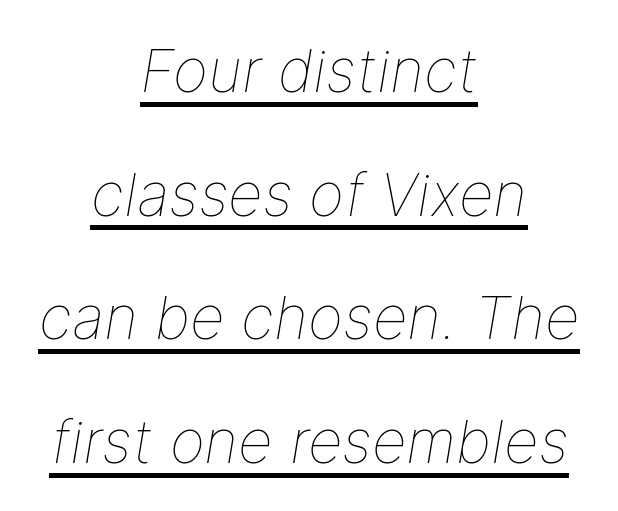
This block would shrink considerably if given ordinary leading; it's expanded now. No heavy texture on the line: the type isn't bold. The lines in this sample share a center point and differ in where they start and stop. Looks like regular typesetting: each glyph gets only the width it needs.
